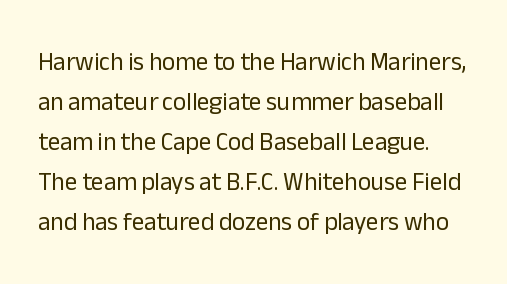
Q: Is the text bold? A: No.
Q: Is the text italic (slanted)? A: No, it is upright.
Q: Is the text underlined? A: No.
Q: Is the spacing between letters normal or unusually wide? A: Normal.
Q: Is the spacing between lines tight, normal or loose? A: Normal.
